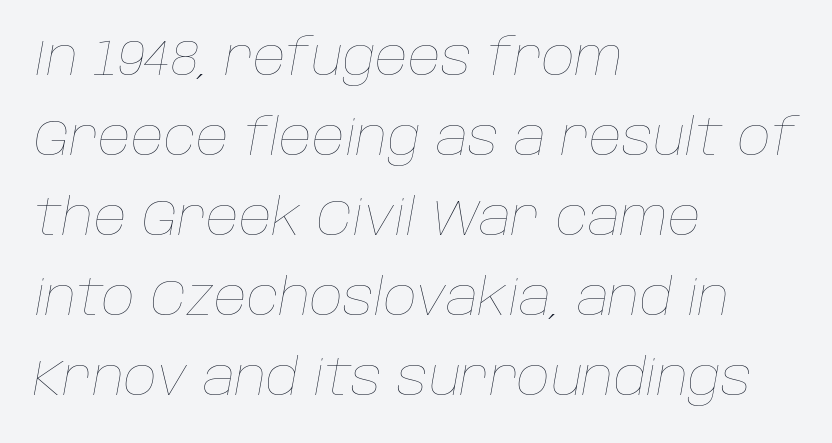
The image shows 51 px thin type, italic (leaning right); set left-aligned, normal line spacing (1.57x), normal letter spacing, not underlined; low stroke contrast and a large x-height.
